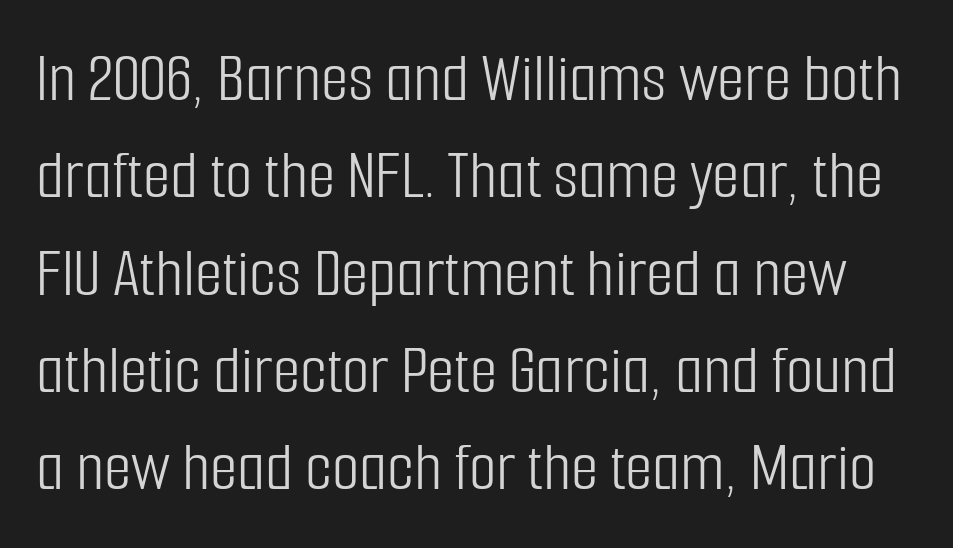
The image shows 71 px light, condensed sans-serif type, upright; set normal line spacing (1.37x), normal letter spacing, not underlined; low stroke contrast and a medium x-height.
